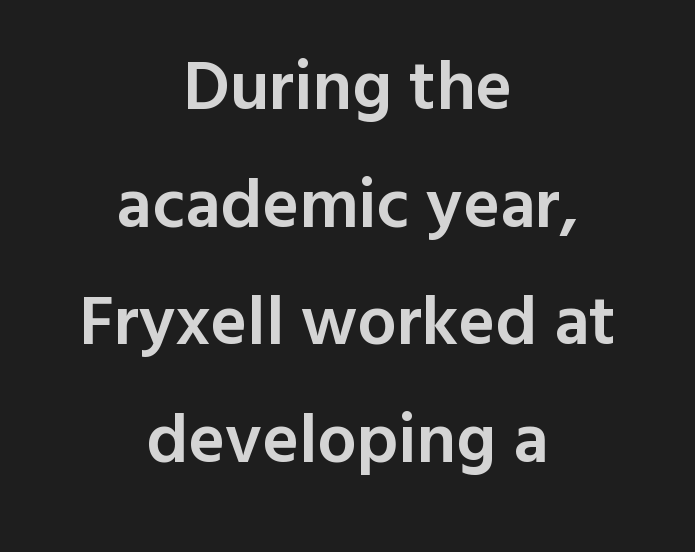
Q: Is the text bold? A: Semi-bold.
Q: Is the text italic (slanted)? A: No, it is upright.
Q: Is the typeface a serif or a sans-serif typeface? A: Sans-serif.
Q: Is the text underlined? A: No.
Q: How is the paragraph aligned? A: Centered.
Q: Is the spacing between letters normal or unusually wide? A: Normal.
Q: Is the spacing between lines tight, normal or loose? A: Normal.
Q: Width (condensed, normal, or wide)? A: Normal.
Q: x-height? A: Medium.
Q: Monospaced? A: No.
